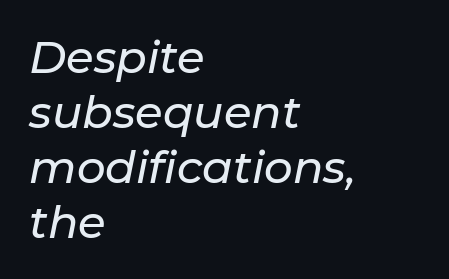
Q: Is the text italic (slanted)? A: Yes, it leans right by about 11 degrees.
Q: Is the text underlined? A: No.
Q: How is the paragraph aligned? A: Left-aligned.
Q: Is the spacing between letters normal or unusually wide? A: Normal.
Q: Width (condensed, normal, or wide)? A: Normal.
Q: Stroke contrast? A: Low.
Q: x-height? A: Medium.
Q: Monospaced? A: No.
